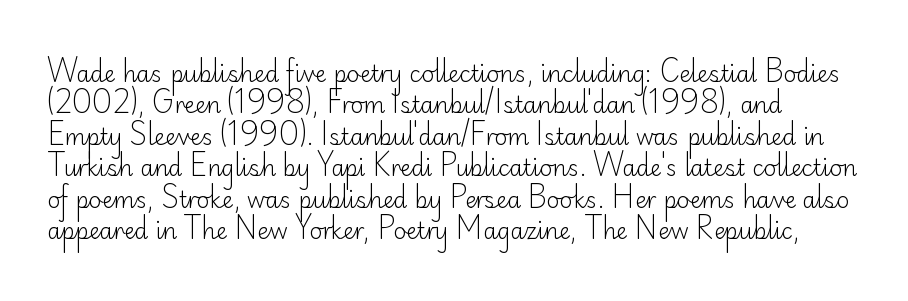
The image shows 22 px text type, upright; set normal line spacing (1.43x), normal letter spacing, not underlined.
